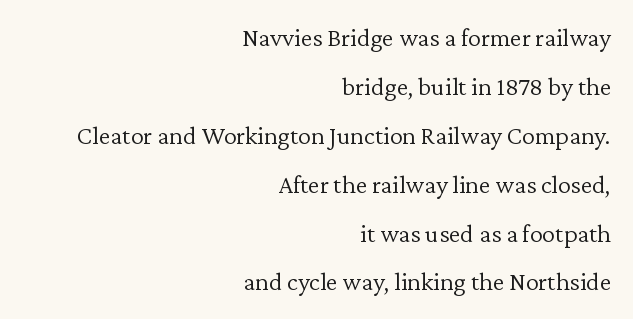
The image shows 26 px text type, upright; set right-aligned, line spacing 1.88x, normal letter spacing, not underlined.
